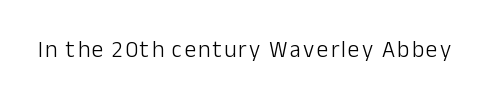
{"italic": "no", "bold": "no", "underline": "no", "glyph_px": 23}
